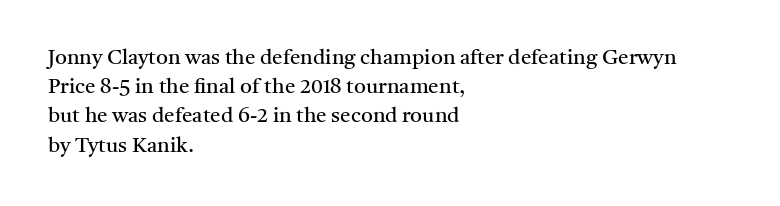
Q: Is the text bold? A: No.
Q: Is the text italic (slanted)? A: No, it is upright.
Q: Is the text underlined? A: No.
Q: How is the paragraph aligned? A: Left-aligned.
Q: Is the spacing between letters normal or unusually wide? A: Normal.
Q: Is the spacing between lines tight, normal or loose? A: Normal.
